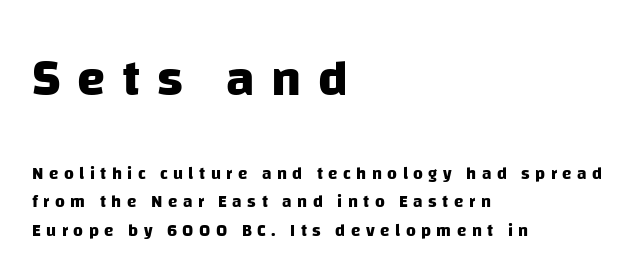
The image shows 51 px heavy sans-serif type; set left-aligned, normal line spacing (1.67x), unusually wide letter spacing (+0.32 em), not underlined; the first (top) block is 3.0x larger; low stroke contrast and a large x-height.
